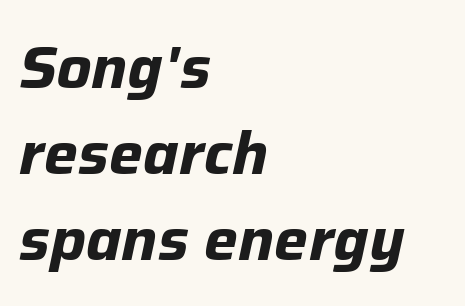
Horizontally, the lines are justified to the leading edge only. It's the slanting kind of type. Check under the words: just untouched page. The horizontal fit of the characters is conventional and even. Character widths vary here, with narrow letters taking less room than wide ones.
